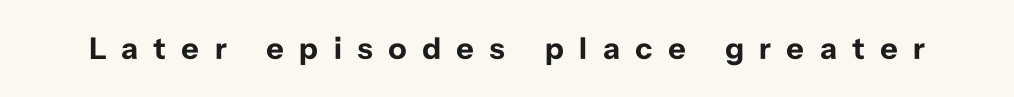
The image shows 31 px bold sans-serif type, upright; set unusually wide letter spacing (+0.49 em), not underlined; low stroke contrast and a medium x-height.
